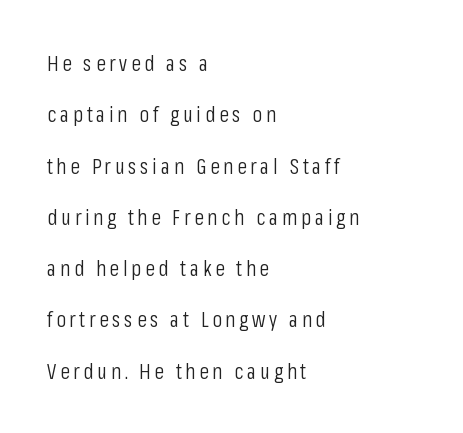
Beneath every word, the page is bare. Line beginnings align vertically; line endings do not. Horizontal bands of white between lines are thick stripes. The strokes carry an ordinary text weight at most. Quick note: not italic, upright.
